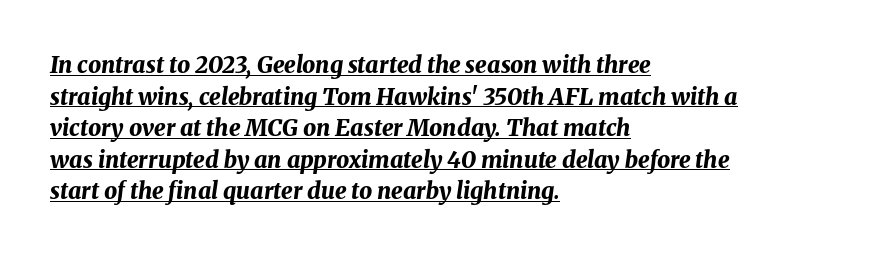
One-word summary of the alignment: left. Is there much room between lines? A standard amount, neither cramped nor airy. The passage shown is emphatically bold. Honestly, the underline is the first thing you notice here. The face used here has a pronounced slope to its letters. The tracking reads as untouched default to a designer's eye.
